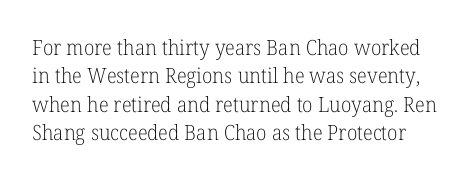
The passage shown has conventional tracking throughout. The space directly below the letters is spotless. The weight tops out at a normal text grade. Rendered with straight, roman letterforms. The block of text has a typical density, with ordinary space between rows.
